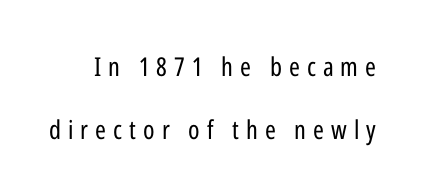
{"italic": "no", "bold": "no", "underline": "no", "line_spacing": "loose", "line_spacing_ratio": 2.44, "letter_spacing": "wide", "letter_spacing_em": 0.27, "glyph_px": 26}
